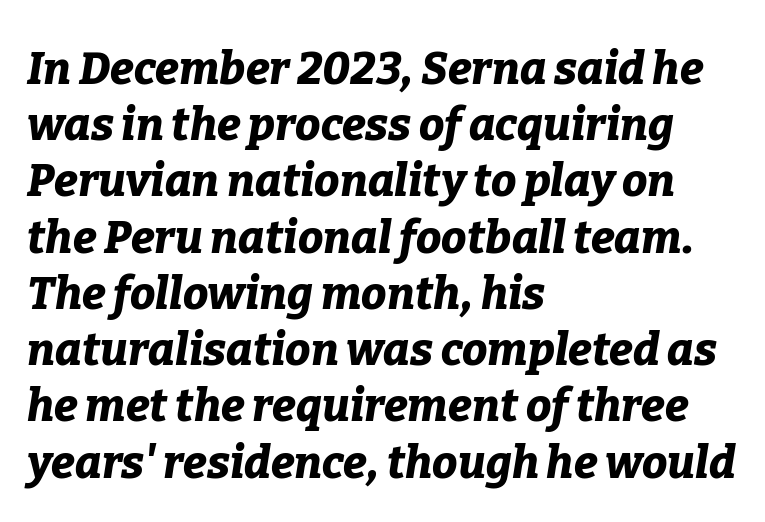
If you measured baseline to baseline, you'd find a middling distance. Horizontally, the lines are justified to the leading edge only. Heavy, bold letterforms. Is the type slanted? Yes — the strokes lean at a clear angle.
